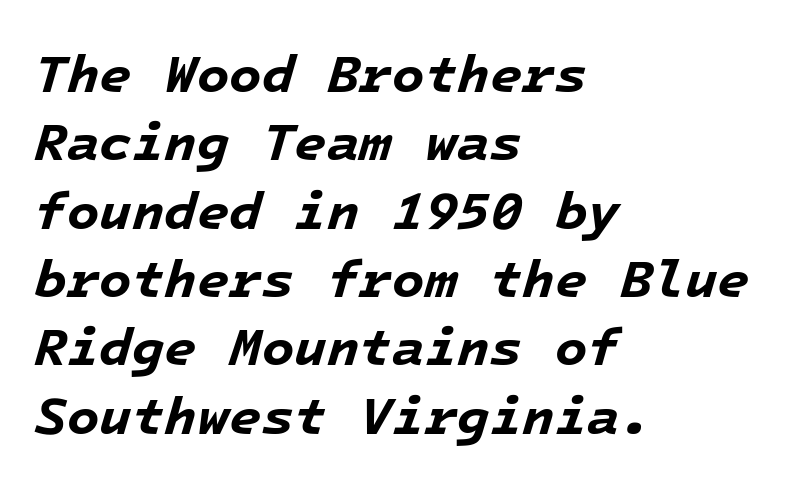
Q: Is the text bold? A: Yes.
Q: Is the text italic (slanted)? A: Yes, it leans right by about 16 degrees.
Q: Is the text underlined? A: No.
Q: How is the paragraph aligned? A: Left-aligned.
Q: Is the spacing between letters normal or unusually wide? A: Normal.
Q: Is the spacing between lines tight, normal or loose? A: Normal.
Q: Width (condensed, normal, or wide)? A: Normal.
Q: Stroke contrast? A: Low.
Q: x-height? A: Medium.
Q: Monospaced? A: Yes.
